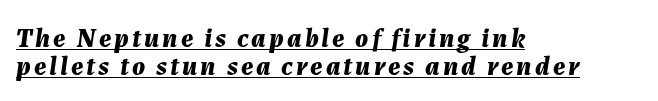
Q: Is the text bold? A: Yes.
Q: Is the text italic (slanted)? A: Yes, it leans right by about 7 degrees.
Q: Is the text underlined? A: Yes.
Q: How is the paragraph aligned? A: Left-aligned.
Q: Is the spacing between lines tight, normal or loose? A: Tight.
